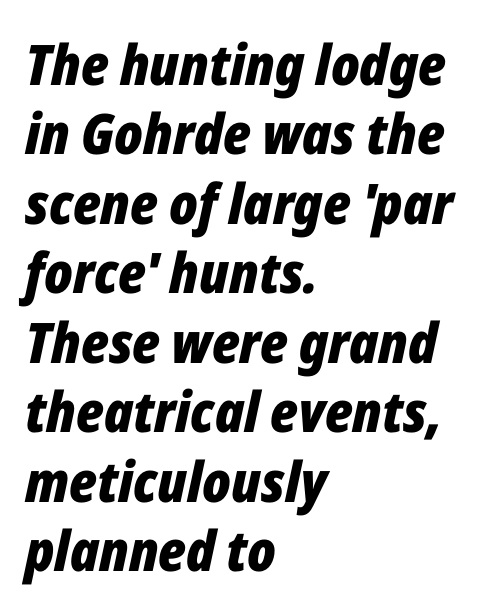
{"italic": "yes", "lean": "right", "slant_degrees": 12, "bold": "yes", "weight": "bold", "width": "condensed", "stroke_contrast": "low", "x_height": "medium", "monospaced": "no", "underline": "no", "align": "left", "line_spacing_ratio": 1.24, "letter_spacing": "normal", "letter_spacing_em": 0.0, "glyph_px": 56}
